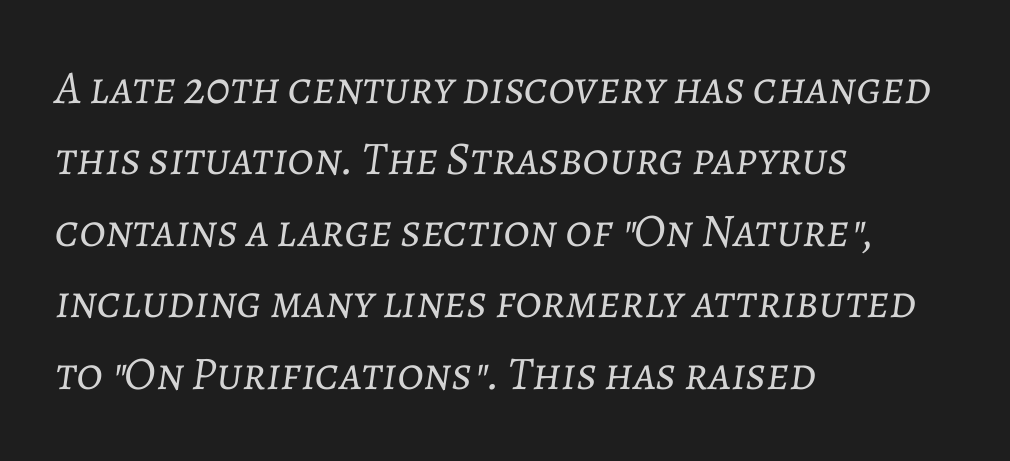
{"italic": "yes", "lean": "right", "slant_degrees": 7, "bold": "no", "weight": "light", "width": "normal", "stroke_contrast": "low", "x_height": "medium", "monospaced": "no", "underline": "no", "align": "left", "line_spacing": "normal", "line_spacing_ratio": 1.52, "letter_spacing": "normal", "letter_spacing_em": 0.0, "glyph_px": 47}
